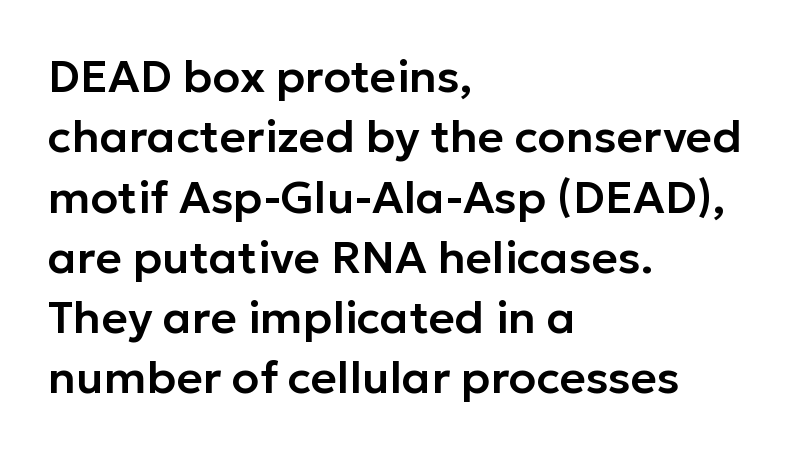
{"serif": "no", "italic": "no", "width": "normal", "stroke_contrast": "low", "x_height": "medium", "monospaced": "no", "underline": "no", "align": "left", "line_spacing": "normal", "line_spacing_ratio": 1.34, "letter_spacing": "normal", "letter_spacing_em": 0.0, "glyph_px": 45}
